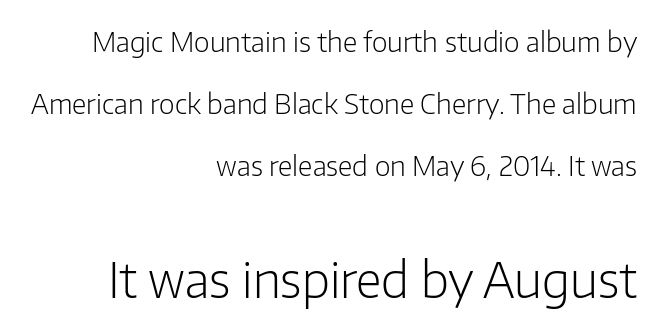
Q: Is the text bold? A: No.
Q: Is the text italic (slanted)? A: No, it is upright.
Q: Is the typeface a serif or a sans-serif typeface? A: Sans-serif.
Q: Is the text underlined? A: No.
Q: How is the paragraph aligned? A: Right-aligned.
Q: Is the spacing between letters normal or unusually wide? A: Normal.
Q: Is the spacing between lines tight, normal or loose? A: Loose.
Q: Which block of text is set in a larger size, the first (top) or the second (bottom)? A: The second (bottom) one.
Q: Width (condensed, normal, or wide)? A: Normal.
Q: Stroke contrast? A: Low.
Q: x-height? A: Medium.
Q: Monospaced? A: No.
